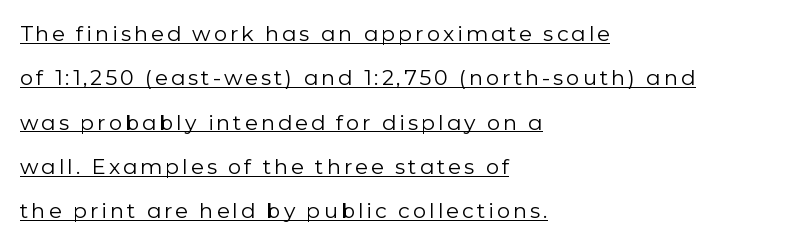
The image shows 21 px text type, upright; set left-aligned, loose line spacing (2.11x), underlined.
